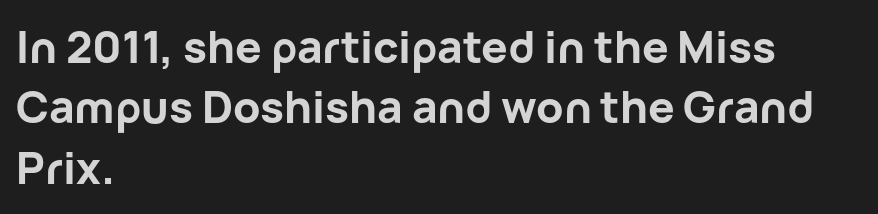
The image shows 44 px bold sans-serif type, upright; set left-aligned, normal line spacing (1.37x), normal letter spacing, not underlined; low stroke contrast and a medium x-height.
